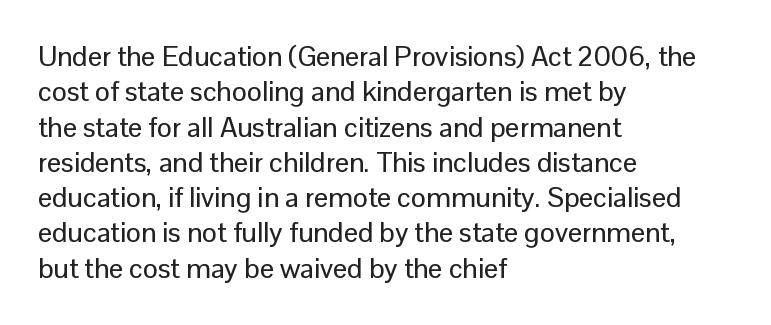
The image shows 28 px sans-serif type, upright; set left-aligned, normal line spacing (1.26x), normal letter spacing, not underlined; low stroke contrast and a medium x-height.
